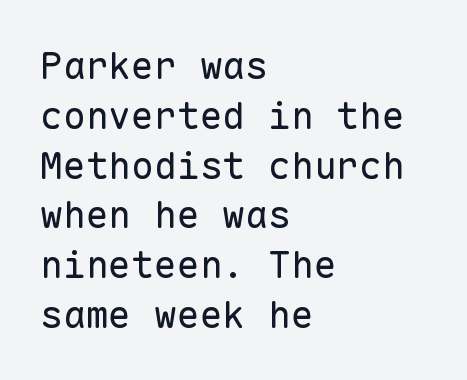
The image shows 38 px regular-weight sans-serif type, upright, monospaced; set left-aligned, normal line spacing (1.31x), normal letter spacing, not underlined; low stroke contrast and a medium x-height.
